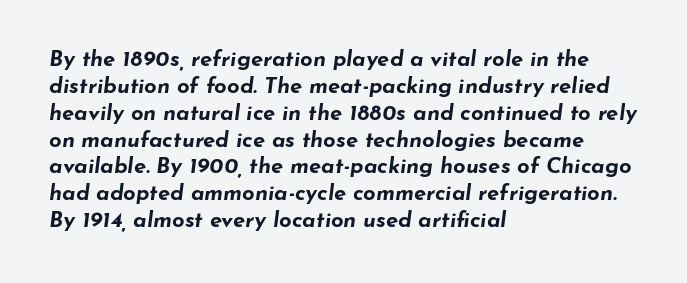
Q: Is the text bold? A: Yes.
Q: Is the text italic (slanted)? A: Yes, it leans right by about 7 degrees.
Q: Is the text underlined? A: No.
Q: How is the paragraph aligned? A: Left-aligned.
Q: Is the spacing between letters normal or unusually wide? A: Normal.
